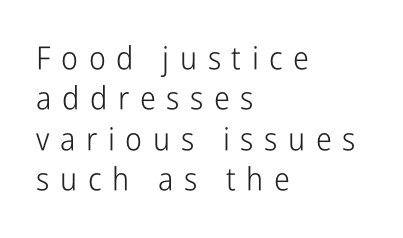
Q: Is the text bold? A: No.
Q: Is the text italic (slanted)? A: No, it is upright.
Q: Is the typeface a serif or a sans-serif typeface? A: Sans-serif.
Q: Is the text underlined? A: No.
Q: How is the paragraph aligned? A: Left-aligned.
Q: Is the spacing between letters normal or unusually wide? A: Unusually wide.
Q: Is the spacing between lines tight, normal or loose? A: Normal.
Q: Width (condensed, normal, or wide)? A: Condensed.
Q: Stroke contrast? A: Low.
Q: x-height? A: Medium.
Q: Monospaced? A: No.
